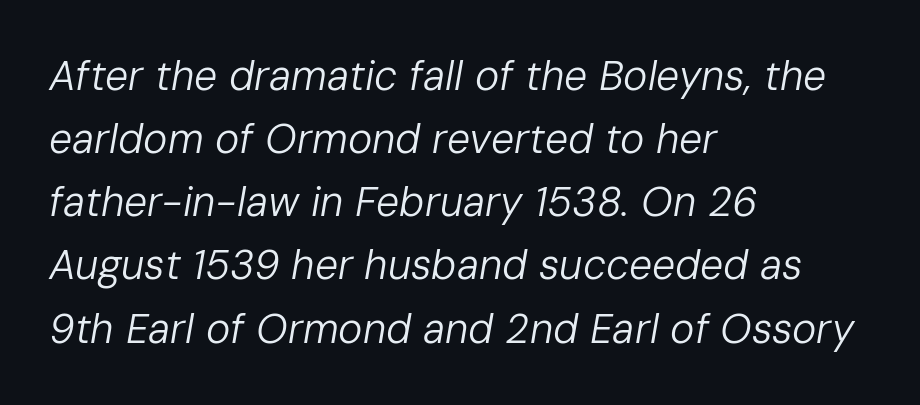
These lines sit exactly where default settings would place them. Compared with a centered layout, this one pins lines to the left instead. Is the stroke heavy? The answer is a plain regular-or-lighter. Each row of text sits above clean, open space. Here the glyphs are tracked normally, forming tight word shapes.
